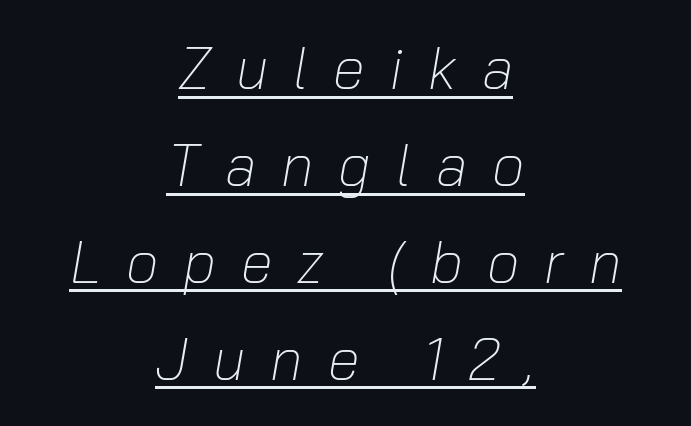
The image shows 58 px light type, italic (leaning right); set centered, normal line spacing (1.67x), unusually wide letter spacing (+0.43 em), underlined; low stroke contrast and a medium x-height.
